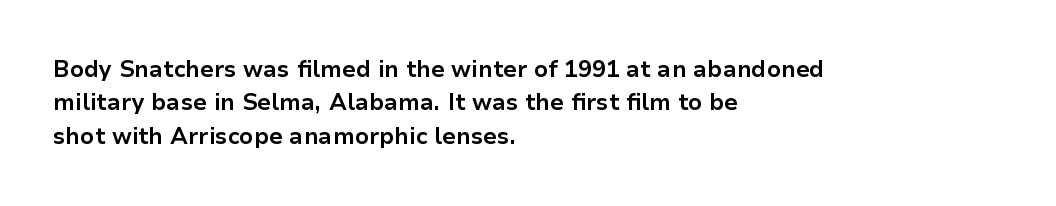
Q: Is the text bold? A: Yes.
Q: Is the text italic (slanted)? A: No, it is upright.
Q: Is the text underlined? A: No.
Q: How is the paragraph aligned? A: Left-aligned.
Q: Is the spacing between letters normal or unusually wide? A: Normal.
Q: Is the spacing between lines tight, normal or loose? A: Normal.
